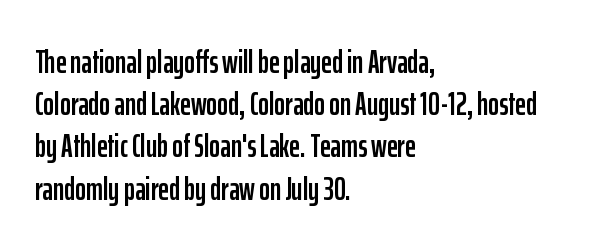
The image shows 33 px condensed sans-serif type, upright; set left-aligned, normal line spacing (1.28x), normal letter spacing, not underlined; low stroke contrast and a medium x-height.
